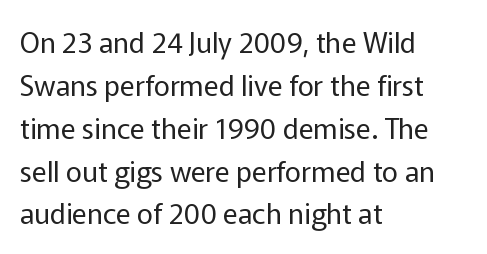
The image shows 28 px regular-weight sans-serif type, upright; set left-aligned, normal line spacing (1.53x), normal letter spacing, not underlined; low stroke contrast and a medium x-height.
